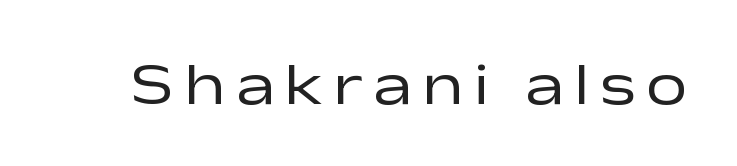
Q: Is the text bold? A: No.
Q: Is the text italic (slanted)? A: No, it is upright.
Q: Is the typeface a serif or a sans-serif typeface? A: Sans-serif.
Q: Is the text underlined? A: No.
Q: Width (condensed, normal, or wide)? A: Wide.
Q: Stroke contrast? A: Low.
Q: x-height? A: Medium.
Q: Monospaced? A: No.
